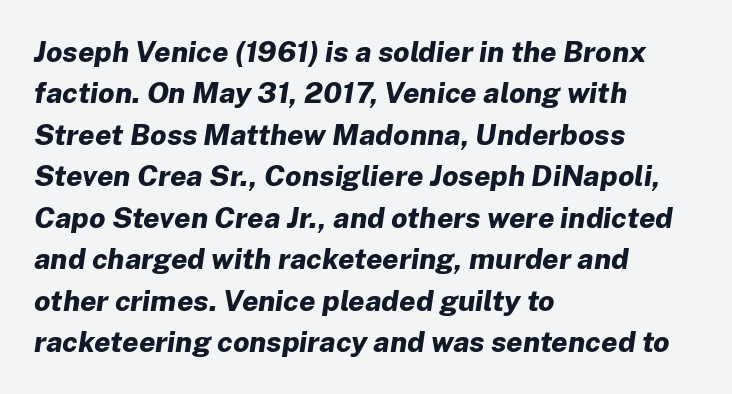
{"italic": "yes", "lean": "right", "slant_degrees": 8, "bold": "yes", "weight": "bold", "width": "normal", "stroke_contrast": "low", "x_height": "medium", "monospaced": "no", "underline": "no", "align": "left", "line_spacing": "normal", "line_spacing_ratio": 1.43, "letter_spacing": "normal", "letter_spacing_em": 0.0, "glyph_px": 29}
